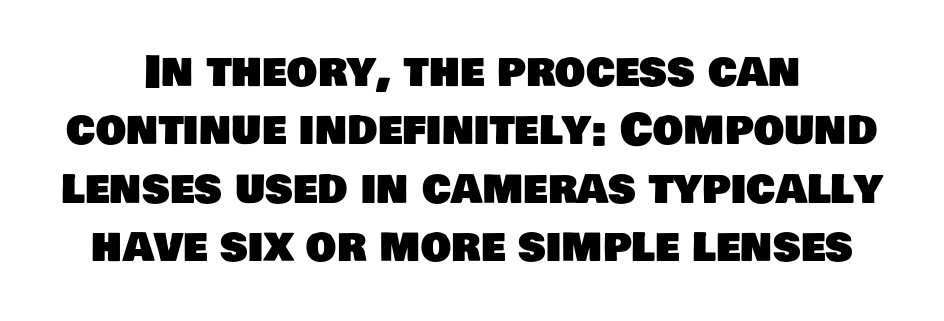
{"serif": "no", "width": "normal", "stroke_contrast": "low", "x_height": "large", "monospaced": "no", "underline": "no", "line_spacing": "normal", "line_spacing_ratio": 1.36, "letter_spacing": "normal", "letter_spacing_em": 0.0, "glyph_px": 43}
